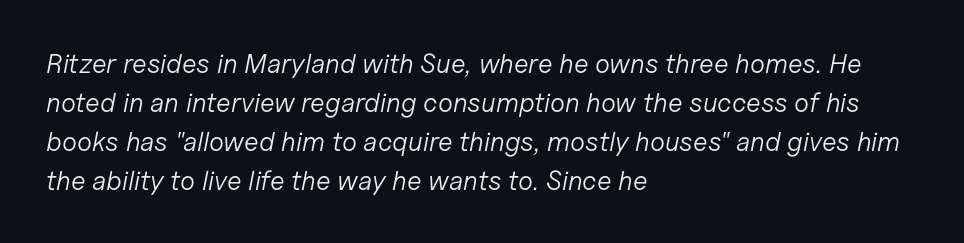
{"italic": "yes", "lean": "right", "slant_degrees": 11, "bold": "no", "underline": "no", "align": "left", "line_spacing": "normal", "line_spacing_ratio": 1.44, "letter_spacing": "normal", "letter_spacing_em": 0.0, "glyph_px": 27}
